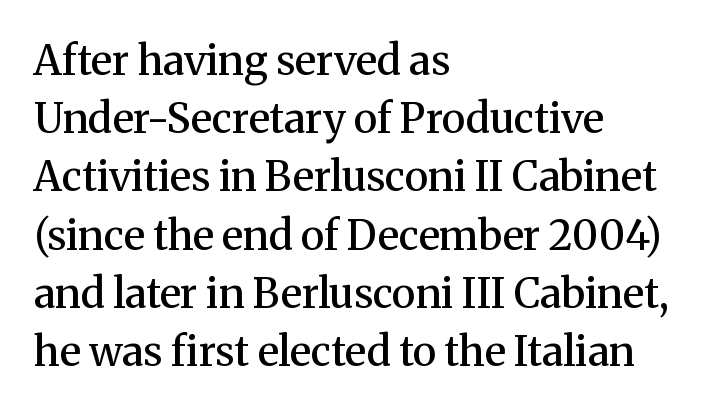
The image shows 41 px semibold serif type, upright; set left-aligned, normal line spacing (1.42x), normal letter spacing, not underlined; medium stroke contrast and a medium x-height.
